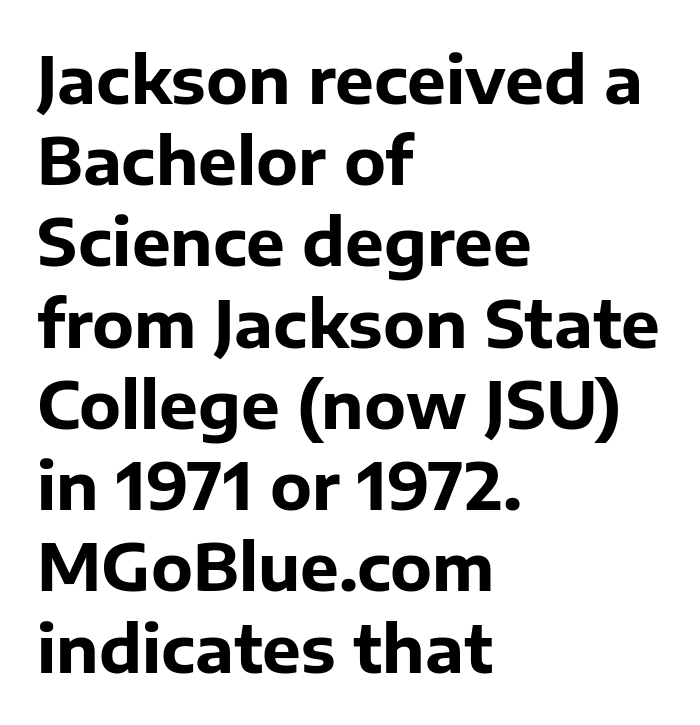
Line starts are locked; line ends wander. A typesetter would mark this as roman, not italic. Unlike a traditional serif, this face leaves its strokes unadorned. Character widths vary here, with narrow letters taking less room than wide ones.
